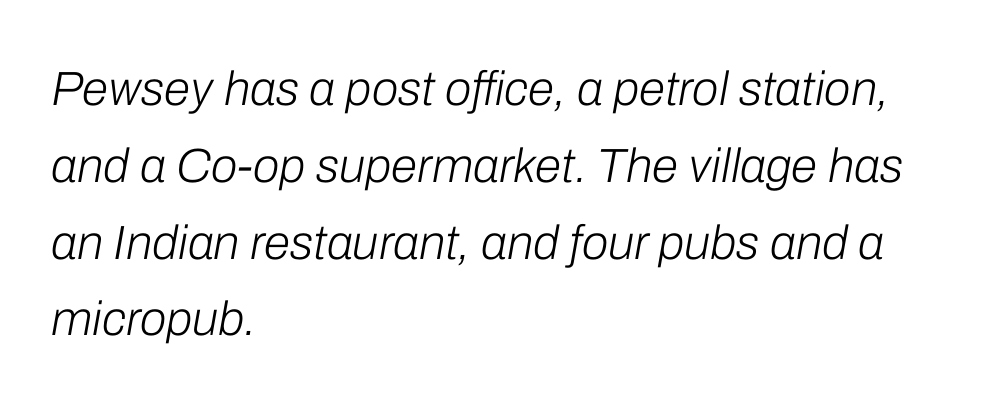
Heft: none added — not bold. Leading: standard. Each line starts at the same left margin while the right side varies. Plain, unruled lines of type. Short note: letters normally spaced.
